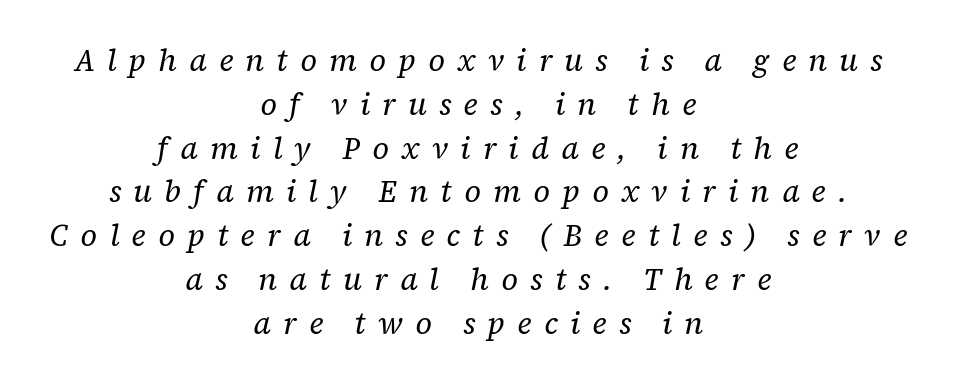
{"serif": "yes", "italic": "yes", "lean": "right", "slant_degrees": 12, "bold": "no", "weight": "regular", "width": "normal", "stroke_contrast": "low", "x_height": "medium", "monospaced": "no", "underline": "no", "align": "center", "line_spacing": "normal", "line_spacing_ratio": 1.46, "letter_spacing": "wide", "letter_spacing_em": 0.41, "glyph_px": 30}
